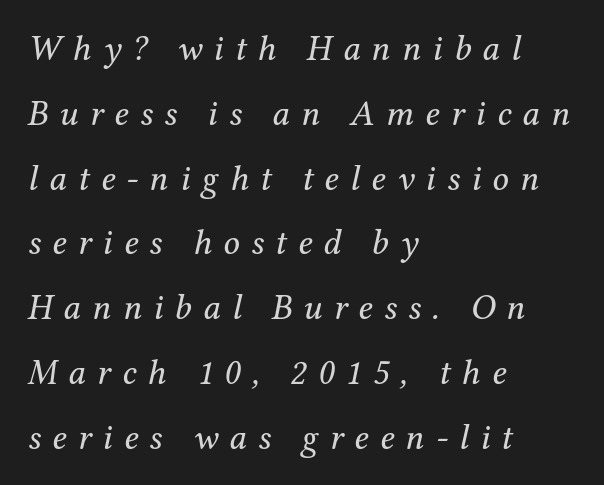
Q: Is the text bold? A: No.
Q: Is the text italic (slanted)? A: Yes, it leans right by about 12 degrees.
Q: Is the typeface a serif or a sans-serif typeface? A: Serif.
Q: Is the text underlined? A: No.
Q: How is the paragraph aligned? A: Left-aligned.
Q: Is the spacing between letters normal or unusually wide? A: Unusually wide.
Q: Width (condensed, normal, or wide)? A: Normal.
Q: Stroke contrast? A: Medium.
Q: x-height? A: Medium.
Q: Monospaced? A: No.
